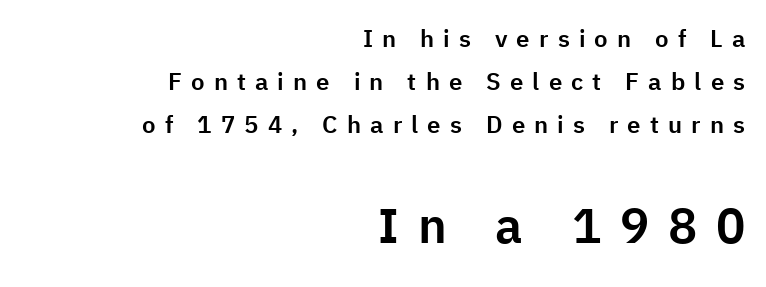
The image shows 49 px sans-serif type, upright; set right-aligned, line spacing 1.8x, unusually wide letter spacing (+0.38 em), not underlined; the second (bottom) block is 2.04x larger; low stroke contrast and a medium x-height.
